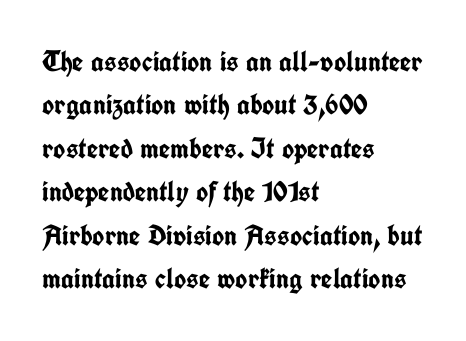
Q: Is the text bold? A: Yes.
Q: Is the text italic (slanted)? A: No, it is upright.
Q: Is the typeface a serif or a sans-serif typeface? A: Sans-serif.
Q: Is the text underlined? A: No.
Q: How is the paragraph aligned? A: Left-aligned.
Q: Is the spacing between letters normal or unusually wide? A: Normal.
Q: Is the spacing between lines tight, normal or loose? A: Normal.
Q: Width (condensed, normal, or wide)? A: Condensed.
Q: Stroke contrast? A: Low.
Q: x-height? A: Medium.
Q: Monospaced? A: No.
